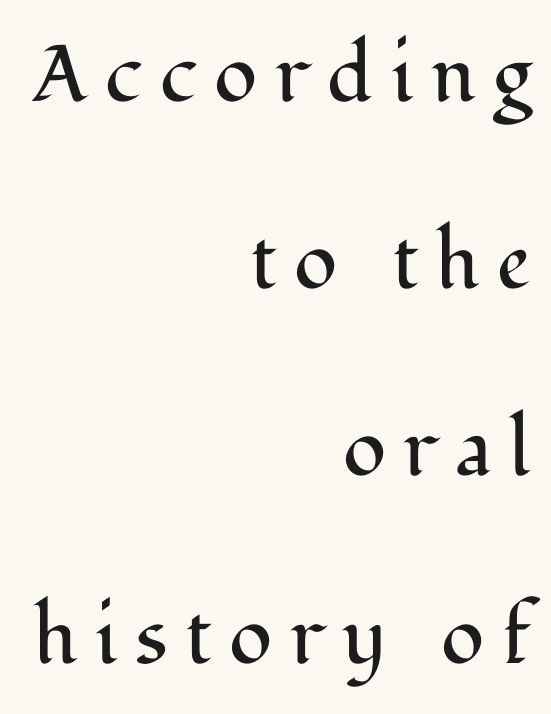
Each letter keeps its own natural width here, so spacing adapts to shape. Is the type heavy? It reads as light-to-regular instead. What kind of face is this? One with serifs. The ragged edge is on the left, which tells us the setting is flush right.
